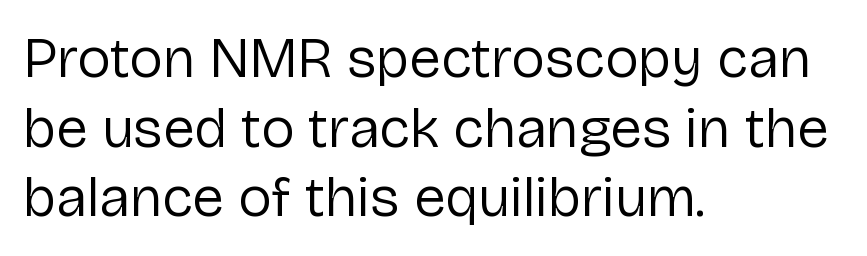
This rendering leaves character spacing at its baseline value. The strip under each line holds only bare page. No chunkiness to these letters — they're not bold. The characters display no serif detailing; their extremities are plain. Designer's note — italics off, roman on. A student would call this left alignment; a typographer would say flush left, rag right.
